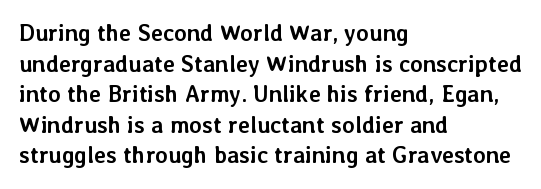
{"italic": "no", "bold": "yes", "underline": "no", "align": "left", "line_spacing": "normal", "line_spacing_ratio": 1.33, "letter_spacing": "normal", "letter_spacing_em": 0.0, "glyph_px": 23}
